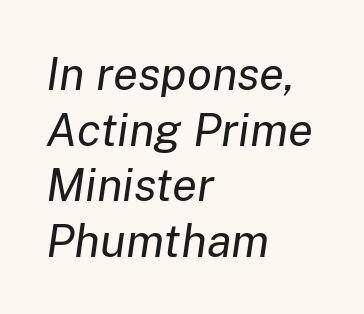
{"italic": "yes", "lean": "right", "slant_degrees": 8, "bold": "no", "weight": "regular", "width": "normal", "stroke_contrast": "low", "x_height": "medium", "monospaced": "no", "underline": "no", "align": "left", "line_spacing_ratio": 1.21, "letter_spacing": "normal", "letter_spacing_em": 0.0, "glyph_px": 46}
